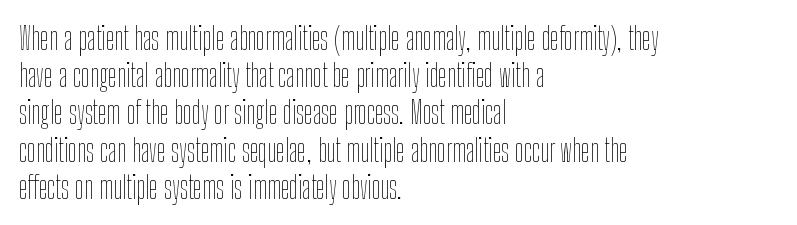
The image shows 31 px thin, condensed type, upright; set left-aligned, line spacing 1.2x, normal letter spacing, not underlined; low stroke contrast and a medium x-height.
